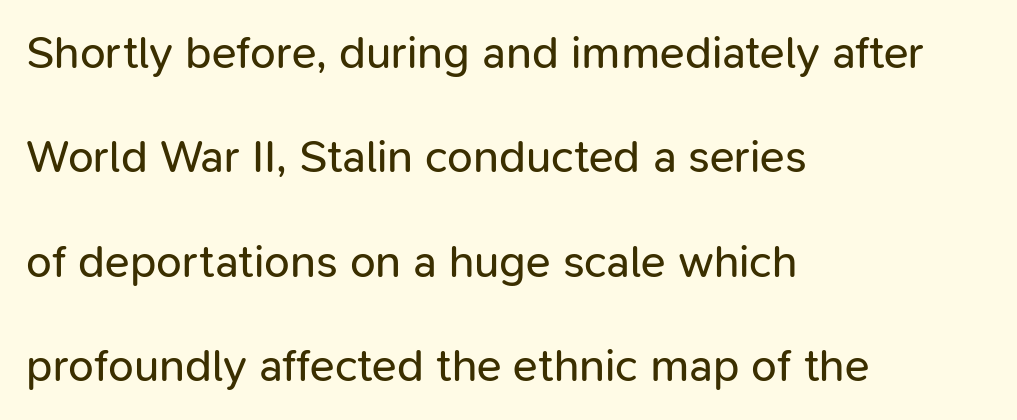
No italicization has been applied; the sample stays upright. Baseline-to-baseline distance is far greater than the letter height. This is not heavy type; no bold has been used. Characters follow at the spacing the type designer built in. Look at the bottom of the vertical strokes: they stop flat, with no serifs. The face used here is proportionally spaced, like ordinary book or web type.
